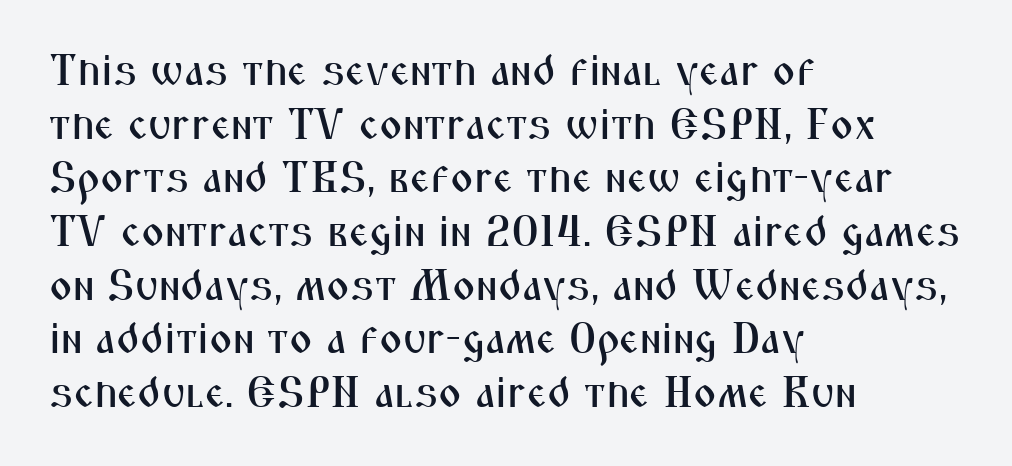
Is the letter spacing exaggerated? No — it looks like the ordinary default. Looks like regular typesetting: each glyph gets only the width it needs. A typesetter would label this face a sans. Left-aligned paragraph, ragged on the right.
